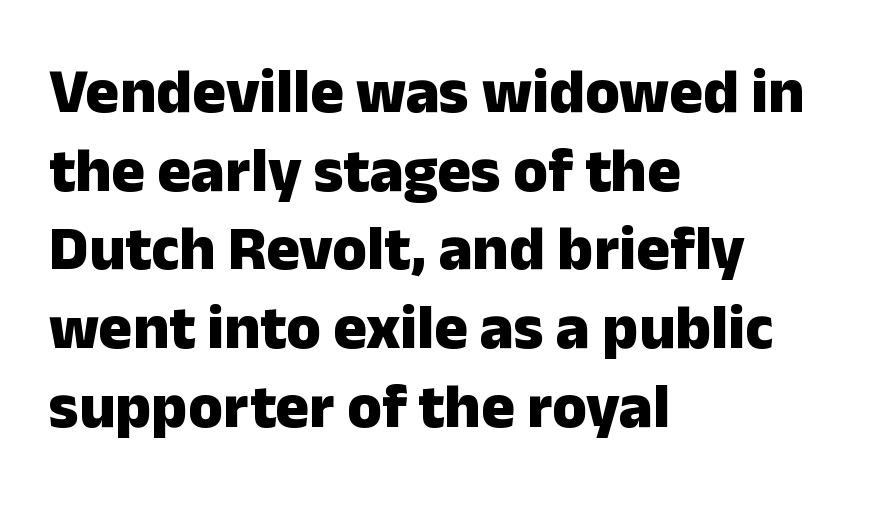
These lines are composed in type without serifs. The face used here is proportionally spaced, like ordinary book or web type. Caption: standard tracking, unaltered. Rule under the text: the space is simply empty. Italic: no, the glyphs are upright roman.
